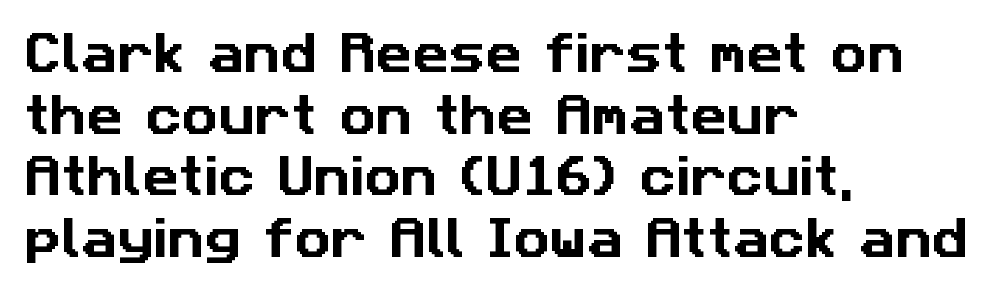
The image shows 45 px sans-serif type; set left-aligned, normal line spacing (1.37x), normal letter spacing, not underlined; low stroke contrast and a medium x-height.
